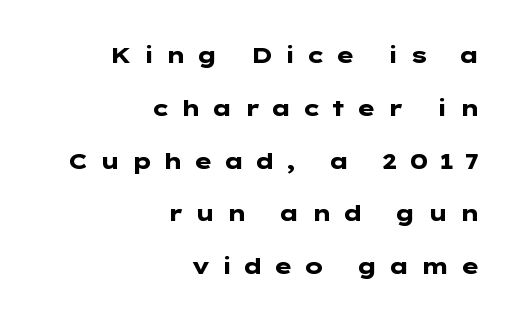
Q: Is the text bold? A: Yes.
Q: Is the text italic (slanted)? A: No, it is upright.
Q: Is the text underlined? A: No.
Q: How is the paragraph aligned? A: Right-aligned.
Q: Is the spacing between letters normal or unusually wide? A: Unusually wide.
Q: Is the spacing between lines tight, normal or loose? A: Loose.
